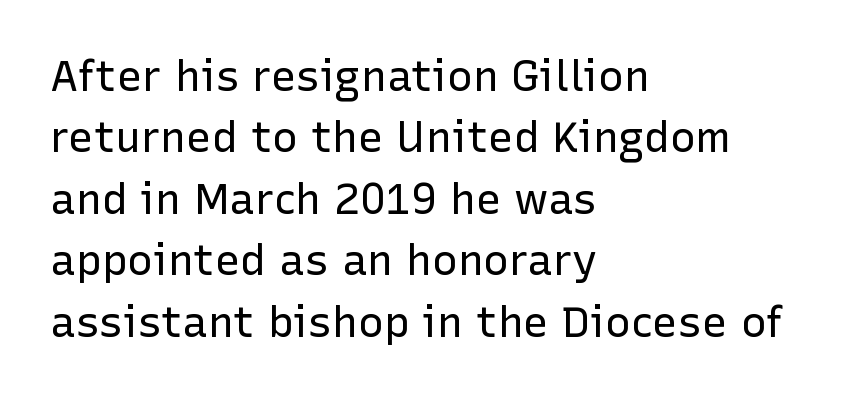
The letters advance in unequal steps, a hallmark of proportional type. When letters stand straight like this, we call the style roman or upright. The line-height multiplier appears to be the usual default. You could call the tracking neutral — neither tight nor loose. Unlike a traditional serif, this face leaves its strokes unadorned.
